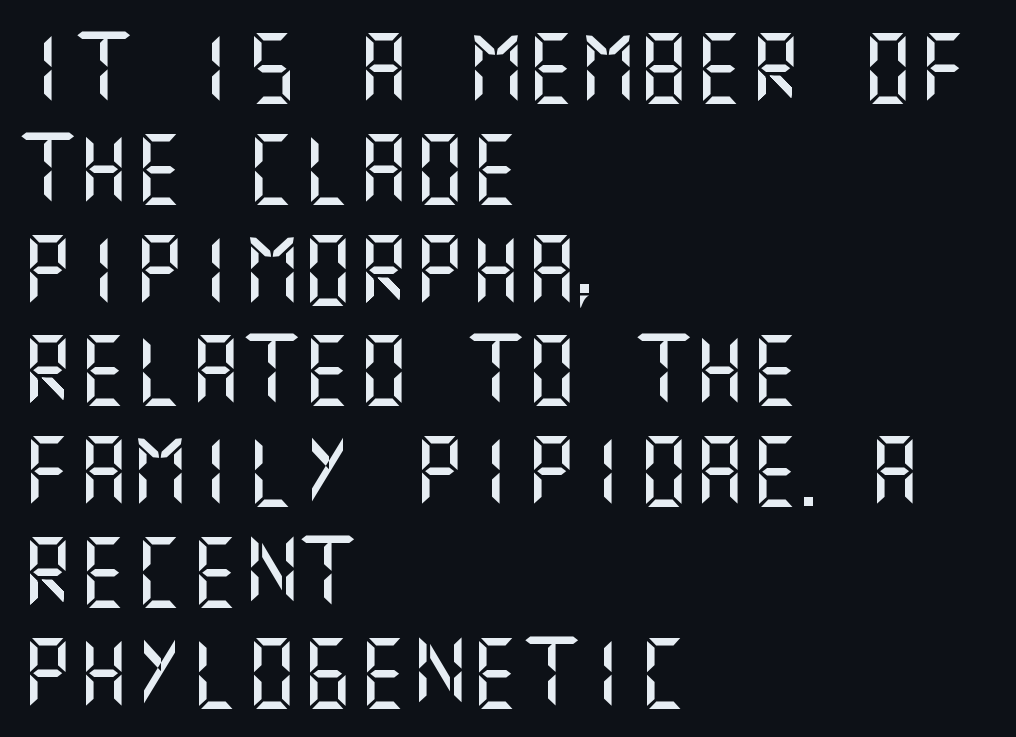
{"serif": "no", "italic": "no", "width": "normal", "stroke_contrast": "medium", "x_height": "large", "underline": "no", "align": "left", "line_spacing": "normal", "line_spacing_ratio": 1.44, "letter_spacing": "normal", "letter_spacing_em": 0.0, "glyph_px": 70}
